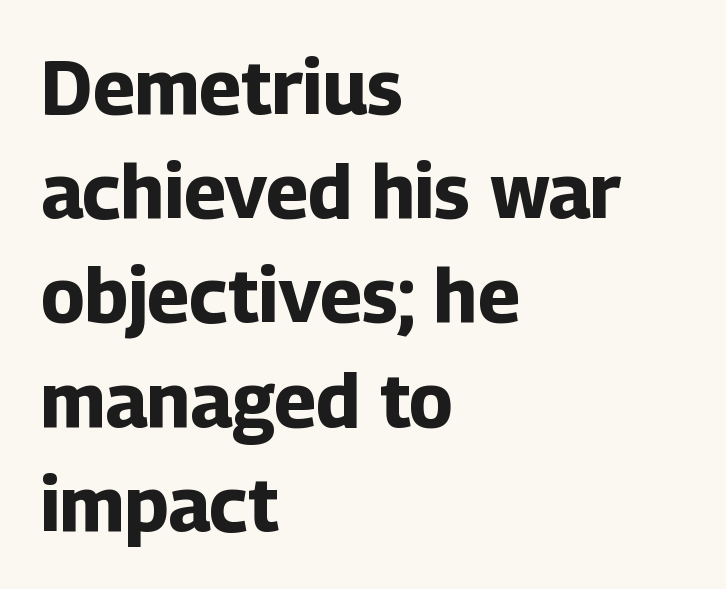
The image shows 75 px bold sans-serif type, upright; set left-aligned, normal line spacing (1.39x), normal letter spacing, not underlined; low stroke contrast and a medium x-height.
